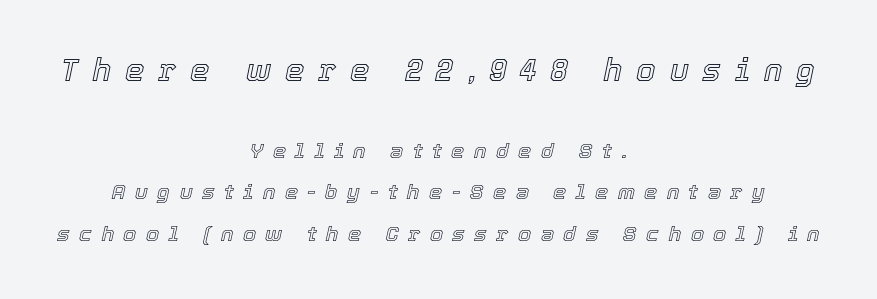
{"italic": "yes", "lean": "right", "slant_degrees": 12, "width": "normal", "x_height": "medium", "monospaced": "no", "underline": "no", "align": "center", "line_spacing": "loose", "line_spacing_ratio": 1.97, "letter_spacing": "wide", "letter_spacing_em": 0.45, "larger_block": "first", "size_ratio": 1.48, "glyph_px": 31}
